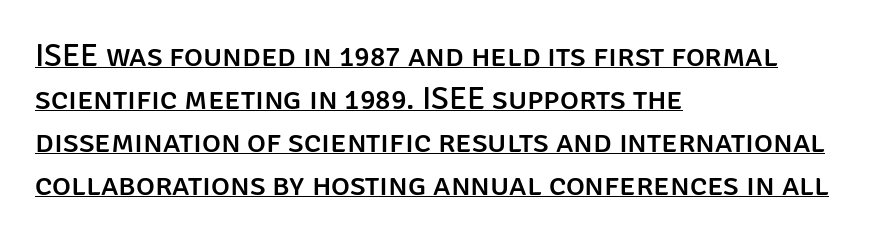
The image shows 32 px sans-serif type, upright; set left-aligned, normal line spacing (1.34x), normal letter spacing, underlined; low stroke contrast and a large x-height.
